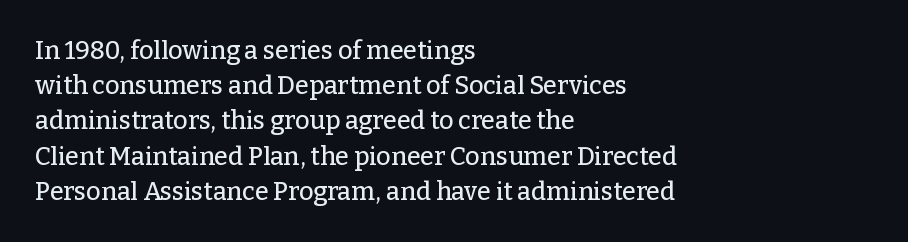
The image shows 25 px text type, upright; set left-aligned, normal line spacing (1.41x), normal letter spacing, not underlined.
